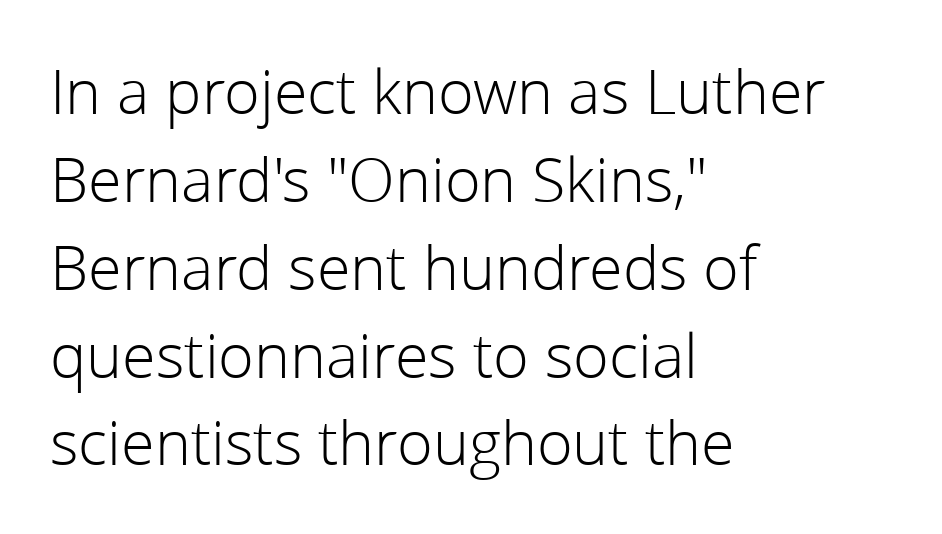
The image shows 61 px light sans-serif type, upright; set left-aligned, normal line spacing (1.44x), normal letter spacing, not underlined; low stroke contrast and a medium x-height.
